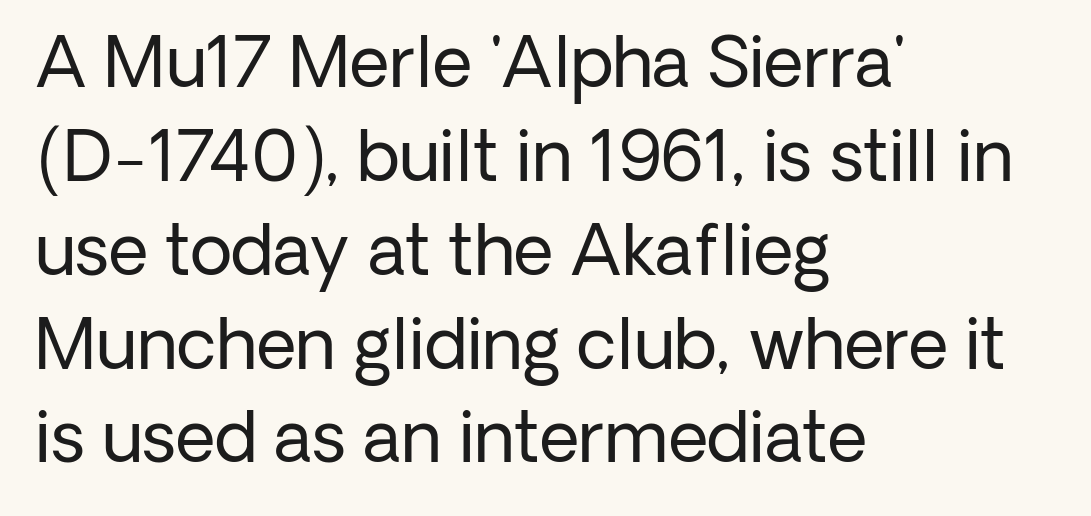
The font is comparable to plain body text, perhaps lighter. The leading is moderate, giving the passage an even texture. Is there any slant? The stems are plumb. The horizontal fit of the characters is conventional and even. The passage shown is typed in a proportional face where columns would drift. Teacher's note: observe the even left margin — that is flush-left alignment.
